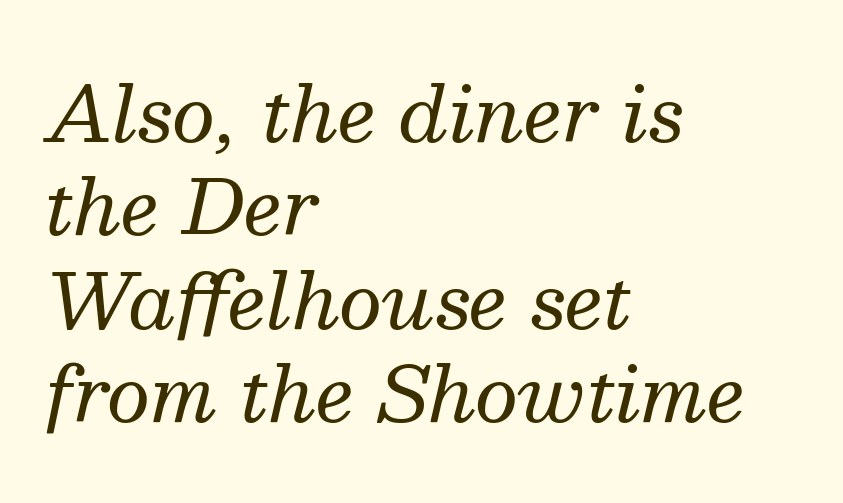
Q: Is the text bold? A: No.
Q: Is the text italic (slanted)? A: Yes, it leans right by about 13 degrees.
Q: Is the typeface a serif or a sans-serif typeface? A: Serif.
Q: Is the text underlined? A: No.
Q: How is the paragraph aligned? A: Left-aligned.
Q: Is the spacing between letters normal or unusually wide? A: Normal.
Q: Width (condensed, normal, or wide)? A: Normal.
Q: Stroke contrast? A: Medium.
Q: x-height? A: Medium.
Q: Monospaced? A: No.
